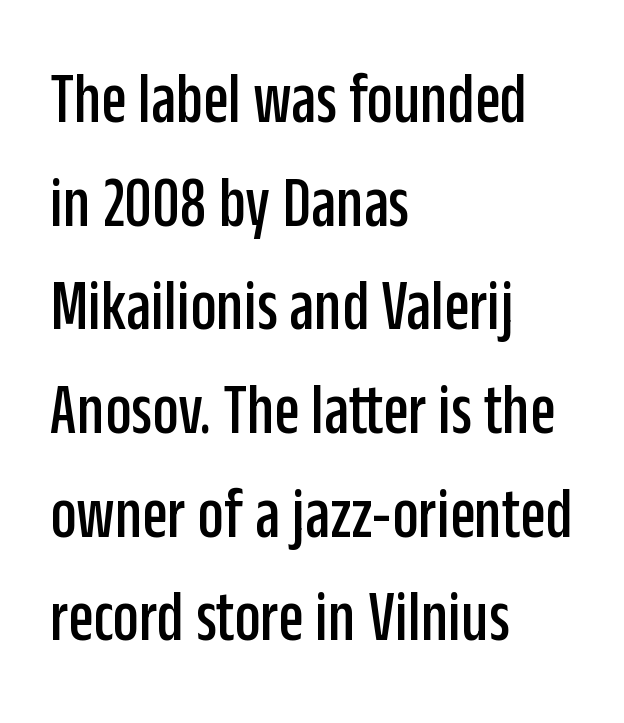
Q: Is the text italic (slanted)? A: No, it is upright.
Q: Is the typeface a serif or a sans-serif typeface? A: Sans-serif.
Q: Is the text underlined? A: No.
Q: How is the paragraph aligned? A: Left-aligned.
Q: Is the spacing between letters normal or unusually wide? A: Normal.
Q: Is the spacing between lines tight, normal or loose? A: Normal.
Q: Width (condensed, normal, or wide)? A: Condensed.
Q: Stroke contrast? A: Low.
Q: x-height? A: Large.
Q: Monospaced? A: No.
